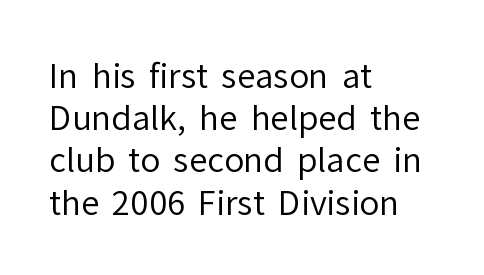
The image shows 33 px regular-weight sans-serif type, upright; set left-aligned, normal line spacing (1.28x), normal letter spacing, not underlined; low stroke contrast and a medium x-height.
